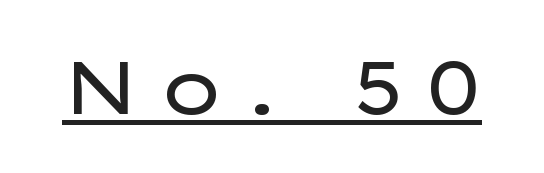
Every character sits straight up, as roman type does. The typesetter has applied underlining to the passage shown. The strokes carry an ordinary text weight at most. The letters advance in unequal steps, a hallmark of proportional type. Letterform terminals end flat and unadorned throughout the passage. These lines have a slow, spaced-out rhythm from letter to letter.
